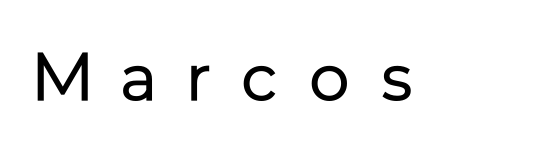
Nothing heavy about these letters — not bold at all. Plain, unruled lines of type. Tall strokes in this sample are plumb rather than angled. The line texture is sparse and dotted thanks to wide tracking. Proportional: the letters do not fall into vertical columns.
